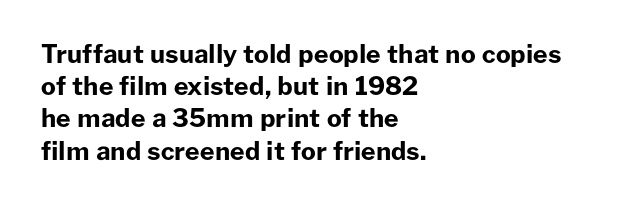
The image shows 25 px bold type, upright; set left-aligned, normal line spacing (1.29x), normal letter spacing, not underlined.
